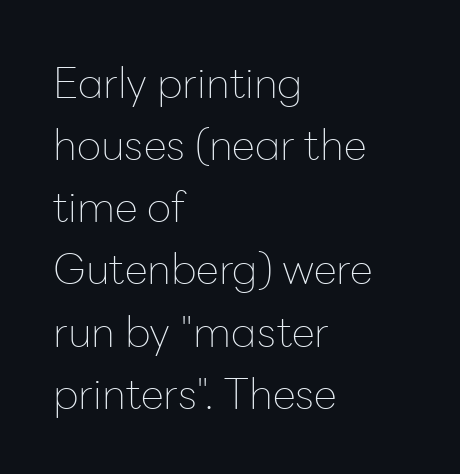
The image shows 42 px thin sans-serif type, upright; set left-aligned, normal line spacing (1.48x), normal letter spacing, not underlined; low stroke contrast and a medium x-height.
